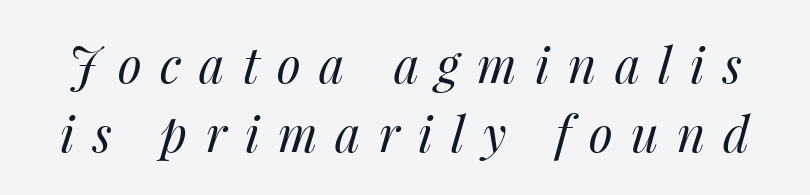
Q: Is the text bold? A: No.
Q: Is the text italic (slanted)? A: Yes, it leans right by about 14 degrees.
Q: Is the text underlined? A: No.
Q: Is the spacing between letters normal or unusually wide? A: Unusually wide.
Q: Is the spacing between lines tight, normal or loose? A: Normal.
Q: Width (condensed, normal, or wide)? A: Normal.
Q: Stroke contrast? A: Medium.
Q: x-height? A: Medium.
Q: Monospaced? A: No.
